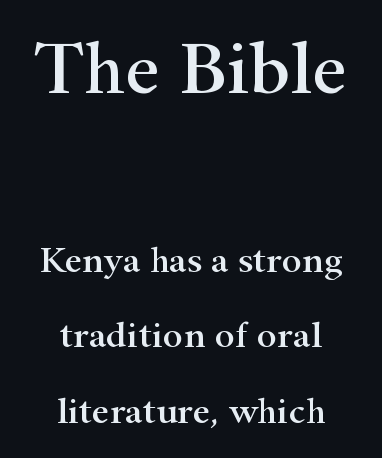
Horizontal bands of white between lines are thick stripes. Character widths vary here, with narrow letters taking less room than wide ones. Classification — serif. Rendered with straight, roman letterforms.
